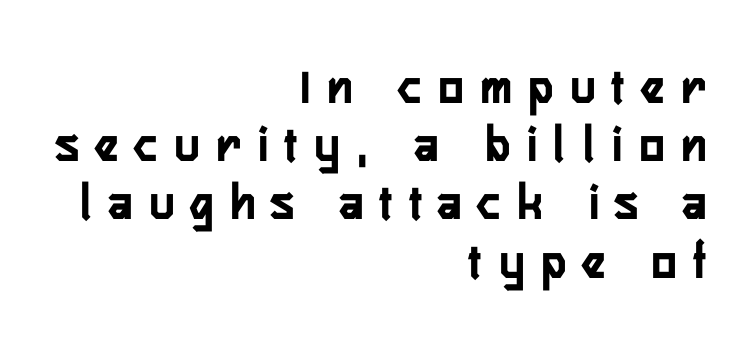
Q: Is the text italic (slanted)? A: No, it is upright.
Q: Is the typeface a serif or a sans-serif typeface? A: Sans-serif.
Q: Is the text underlined? A: No.
Q: How is the paragraph aligned? A: Right-aligned.
Q: Is the spacing between letters normal or unusually wide? A: Unusually wide.
Q: Is the spacing between lines tight, normal or loose? A: Tight.
Q: Width (condensed, normal, or wide)? A: Condensed.
Q: Stroke contrast? A: Low.
Q: x-height? A: Medium.
Q: Monospaced? A: No.
